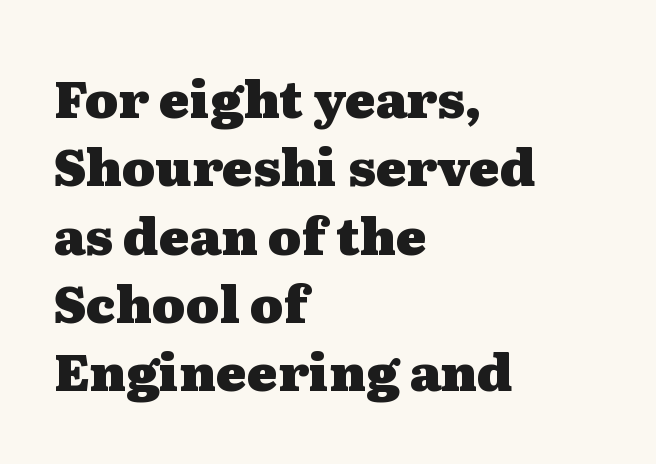
The image shows 51 px heavy, wide serif type, upright; set left-aligned, normal line spacing (1.34x), normal letter spacing, not underlined; medium stroke contrast and a medium x-height.
